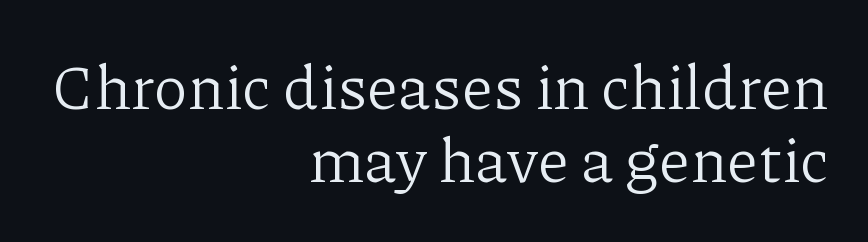
Stroke terminals: seriffed. This sample is right-justified, so line beginnings fall wherever the words allow. This rendering features lettering with no underline. The font's upright variant was chosen for this text.
